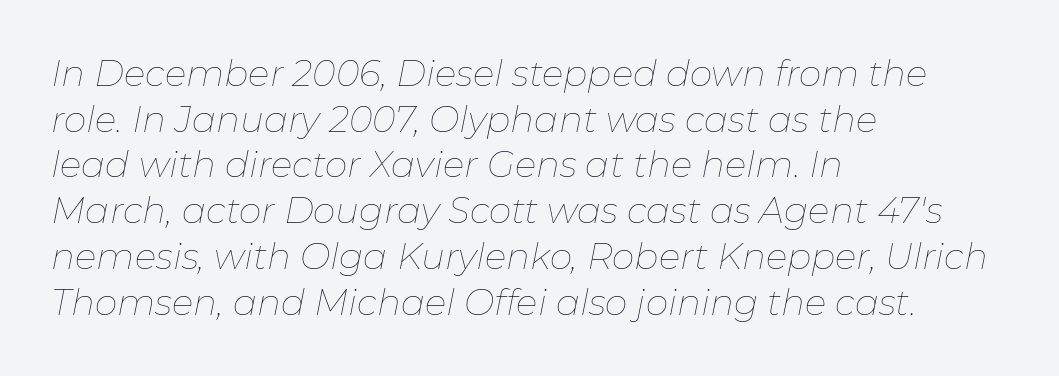
Q: Is the text bold? A: No.
Q: Is the text italic (slanted)? A: Yes, it leans right by about 11 degrees.
Q: Is the text underlined? A: No.
Q: How is the paragraph aligned? A: Left-aligned.
Q: Is the spacing between letters normal or unusually wide? A: Normal.
Q: Is the spacing between lines tight, normal or loose? A: Normal.
Q: Width (condensed, normal, or wide)? A: Normal.
Q: Stroke contrast? A: Low.
Q: x-height? A: Medium.
Q: Monospaced? A: No.
